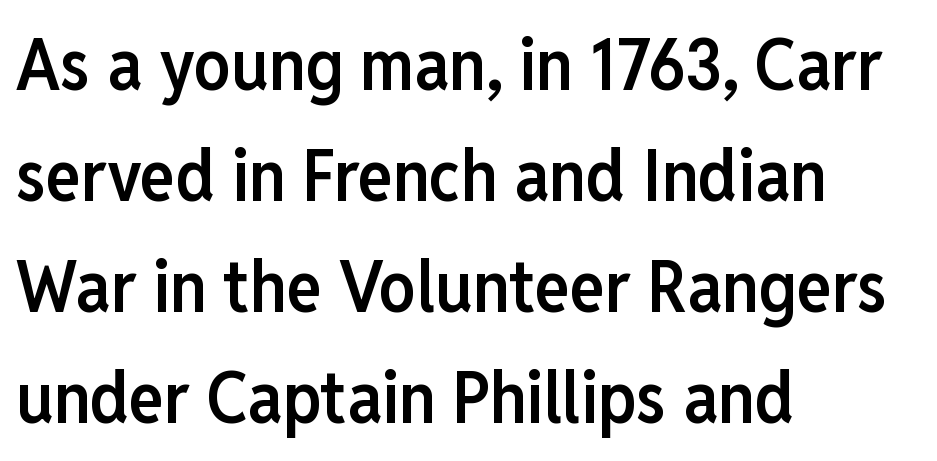
Successive baselines arrive at the customary interval. Letters rest on an invisible, unmarked baseline. Does extra space separate the letters? No, they use regular spacing. Grotesque or geometric, the face here clearly has no serifs. In CSS terms this would be text-align: left.
